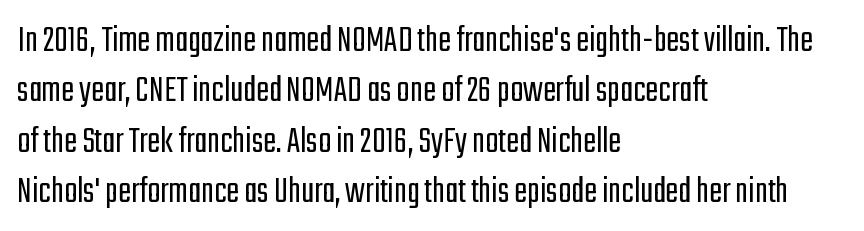
{"serif": "no", "italic": "no", "bold": "no", "weight": "light", "width": "condensed", "stroke_contrast": "low", "x_height": "medium", "monospaced": "no", "underline": "no", "align": "left", "line_spacing": "normal", "line_spacing_ratio": 1.29, "letter_spacing": "normal", "letter_spacing_em": 0.0, "glyph_px": 39}
